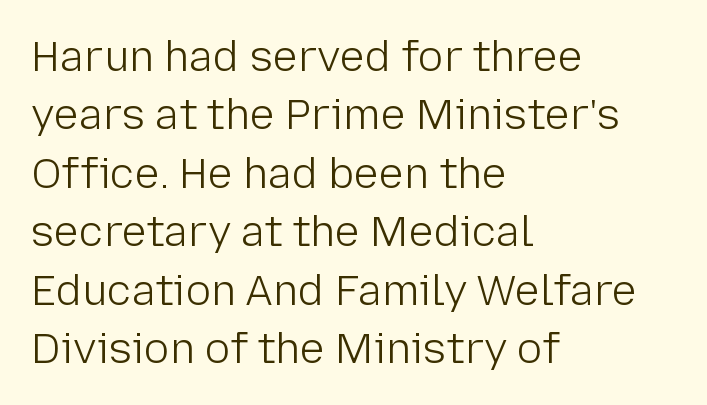
The image shows 42 px light sans-serif type, upright; set left-aligned, normal line spacing (1.39x), normal letter spacing, not underlined; low stroke contrast and a medium x-height.
